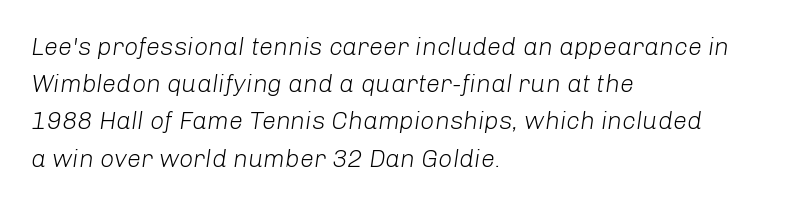
The image shows 25 px text type, italic (leaning right); set left-aligned, normal line spacing (1.49x), normal letter spacing, not underlined.
